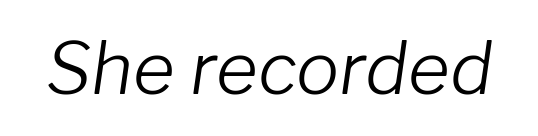
A light-to-regular cut is what we see here. Nothing unusual about the tracking: characters are spaced as the font intends. The font's italic variant was chosen for this text. Any mark beneath the type? The region is blank. A typesetter would call this proportional, since set widths differ per character.
